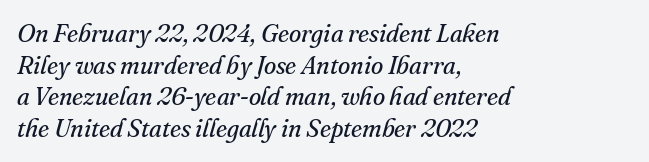
{"italic": "yes", "lean": "right", "slant_degrees": 16, "bold": "no", "underline": "no", "align": "left", "line_spacing": "normal", "line_spacing_ratio": 1.27, "letter_spacing": "normal", "letter_spacing_em": 0.0, "glyph_px": 25}
